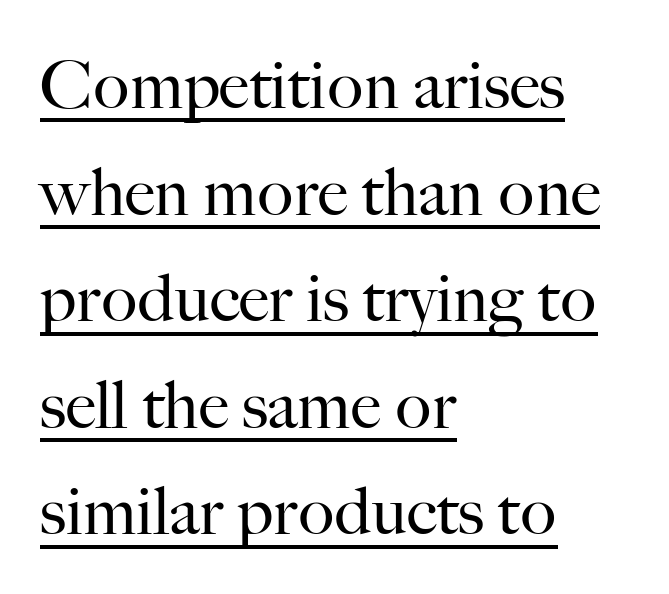
Q: Is the text bold? A: No.
Q: Is the text italic (slanted)? A: No, it is upright.
Q: Is the typeface a serif or a sans-serif typeface? A: Serif.
Q: Is the text underlined? A: Yes.
Q: How is the paragraph aligned? A: Left-aligned.
Q: Is the spacing between letters normal or unusually wide? A: Normal.
Q: Is the spacing between lines tight, normal or loose? A: Normal.
Q: Width (condensed, normal, or wide)? A: Normal.
Q: Stroke contrast? A: High.
Q: x-height? A: Small.
Q: Monospaced? A: No.
